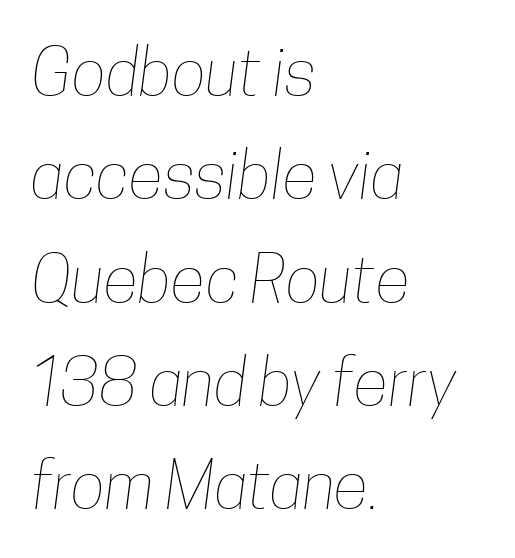
The image shows 65 px thin, condensed type; set left-aligned, normal line spacing (1.59x), normal letter spacing, not underlined; low stroke contrast and a medium x-height.
